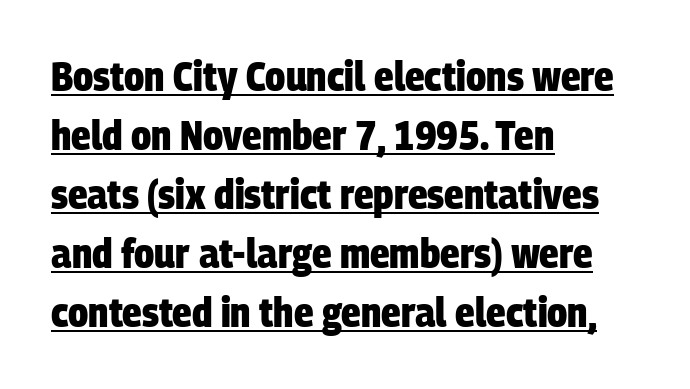
The image shows 41 px heavy, condensed sans-serif type; set left-aligned, normal line spacing (1.44x), normal letter spacing, underlined; low stroke contrast and a large x-height.
